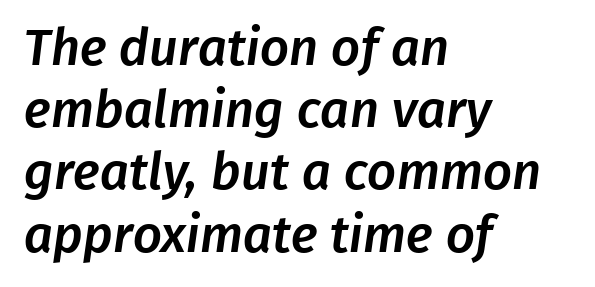
The image shows 51 px sans-serif type; set left-aligned, line spacing 1.22x, normal letter spacing, not underlined; low stroke contrast and a medium x-height.
